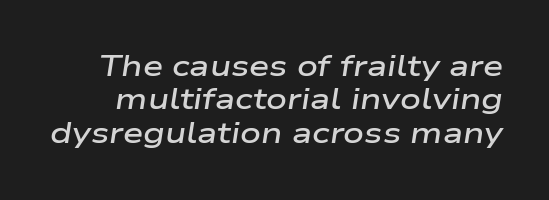
{"italic": "yes", "lean": "right", "slant_degrees": 9, "bold": "semi", "weight": "semibold", "width": "wide", "stroke_contrast": "low", "x_height": "medium", "monospaced": "no", "underline": "no", "line_spacing": "tight", "line_spacing_ratio": 1.15, "letter_spacing": "normal", "letter_spacing_em": 0.0, "glyph_px": 29}
